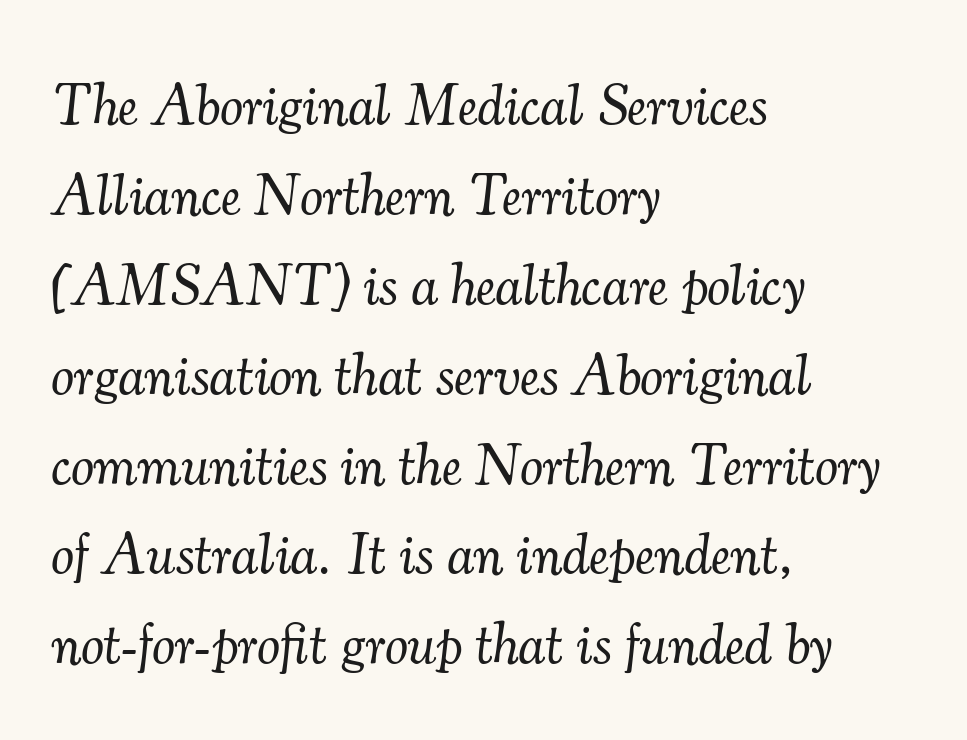
The image shows 58 px light serif type, italic (leaning right); set left-aligned, normal line spacing (1.55x), normal letter spacing, not underlined; medium stroke contrast and a small x-height.
